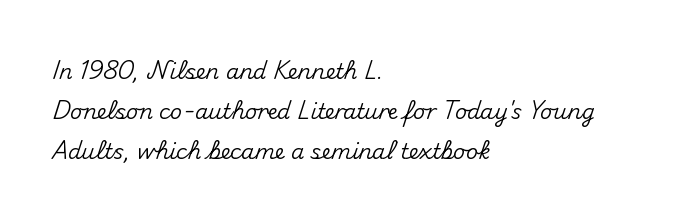
{"underline": "no", "align": "left", "line_spacing": "loose", "line_spacing_ratio": 1.91, "letter_spacing": "normal", "letter_spacing_em": 0.0, "glyph_px": 21}
